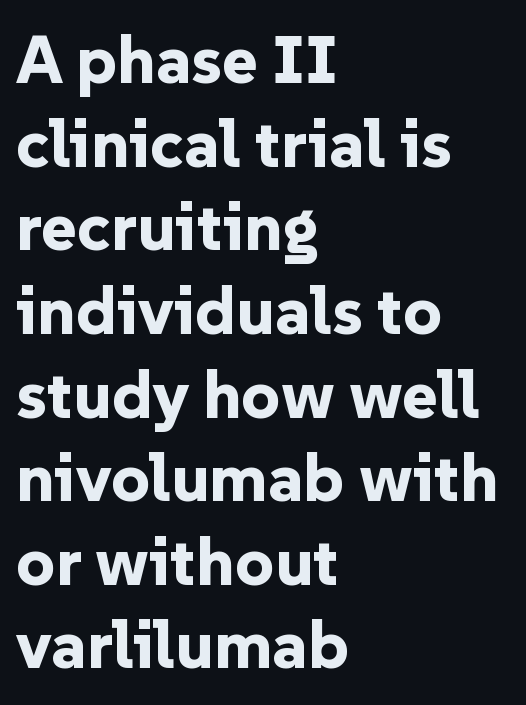
{"serif": "no", "italic": "no", "bold": "yes", "weight": "bold", "width": "normal", "stroke_contrast": "low", "x_height": "medium", "monospaced": "no", "underline": "no", "align": "left", "line_spacing_ratio": 1.23, "letter_spacing": "normal", "letter_spacing_em": 0.0, "glyph_px": 68}
